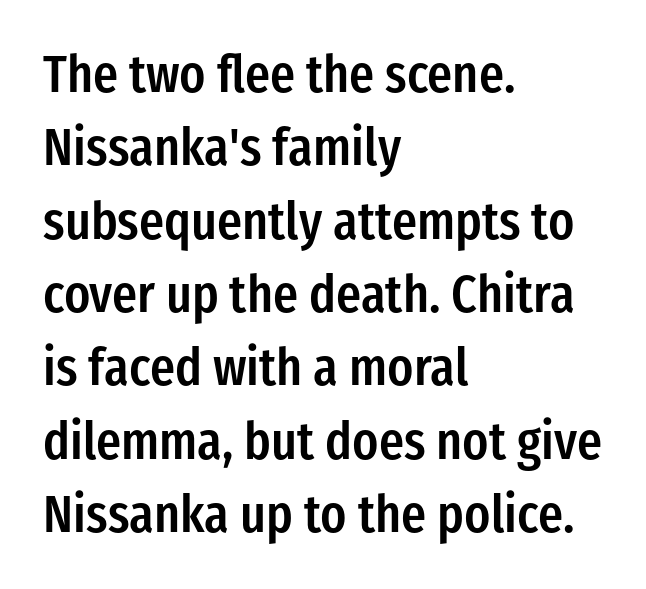
A somewhat darkened texture: the type is semibold rather than bold. In terms of letterform style, serifs are entirely absent. Underlining? Definitely not there. Looks like regular typesetting: each glyph gets only the width it needs. Posture: straight, roman, zero tilt. Compared with typical paragraphs, the rows here are spaced about the same.
